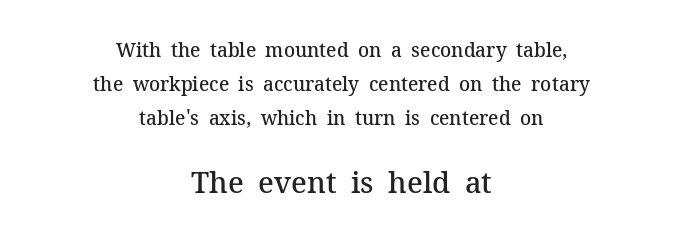
The image shows 29 px semibold serif type, upright; set centered, line spacing 1.8x, normal letter spacing, not underlined; the second (bottom) block is 1.53x larger; medium stroke contrast and a medium x-height.
